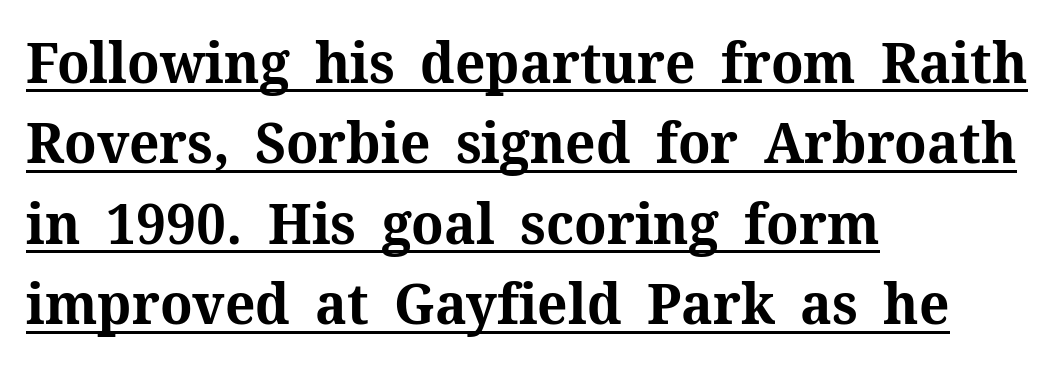
Character widths vary here, with narrow letters taking less room than wide ones. Are there feet on the stems? There are — it's a serif. If you drew a line through each stem, it would be perfectly vertical. Does a line run under the words? Yes, clearly. The designer left line spacing at the default.
